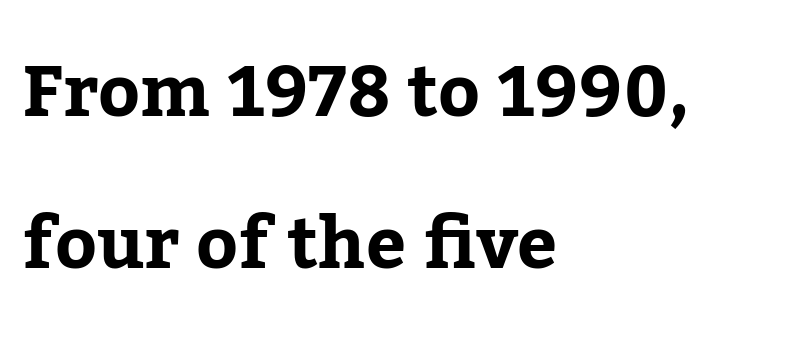
Q: Is the text bold? A: Yes.
Q: Is the text italic (slanted)? A: No, it is upright.
Q: Is the typeface a serif or a sans-serif typeface? A: Serif.
Q: Is the text underlined? A: No.
Q: How is the paragraph aligned? A: Left-aligned.
Q: Is the spacing between letters normal or unusually wide? A: Normal.
Q: Is the spacing between lines tight, normal or loose? A: Loose.
Q: Width (condensed, normal, or wide)? A: Normal.
Q: Stroke contrast? A: Low.
Q: x-height? A: Medium.
Q: Monospaced? A: No.
